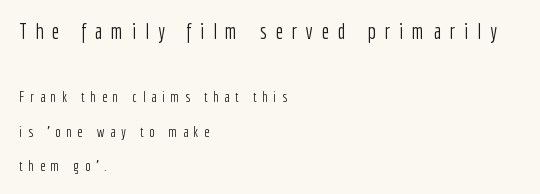
The baseline area is clear. Character size in the leading block exceeds that of the trailing block. Display-style spreading of the glyphs; the letterfit is very open. Airy leading.
